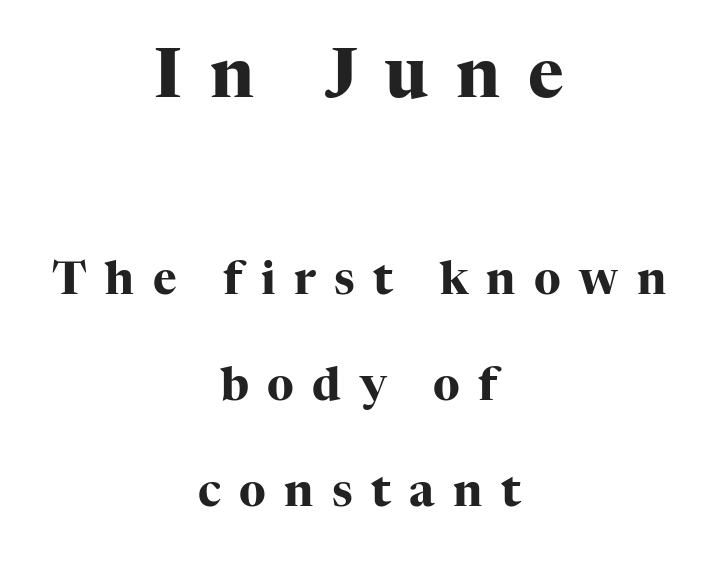
{"serif": "yes", "italic": "no", "bold": "yes", "weight": "heavy", "width": "normal", "stroke_contrast": "high", "x_height": "medium", "monospaced": "no", "underline": "no", "align": "center", "line_spacing": "loose", "line_spacing_ratio": 2.36, "letter_spacing": "wide", "letter_spacing_em": 0.41, "larger_block": "first", "size_ratio": 1.51, "glyph_px": 68}
